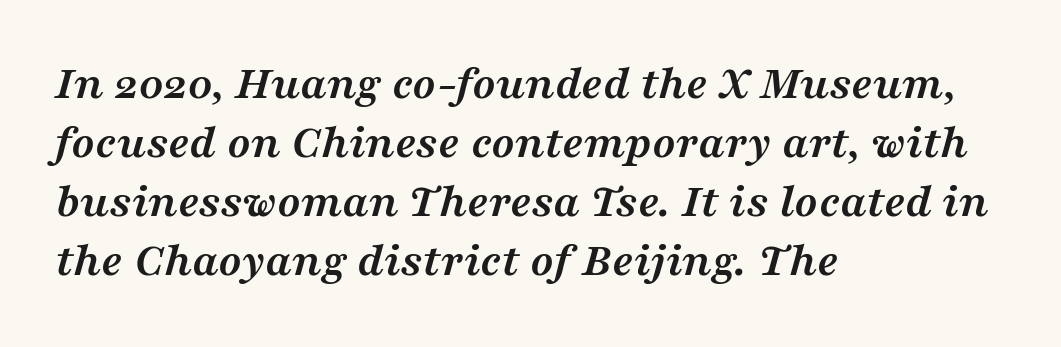
Letters rest on an invisible, unmarked baseline. Tracking here is standard; glyphs follow each other at the usual distance. Caption: bold face, heavy strokes. When letters slant like this, we call the style italic. The compositor pushed each line to the left boundary. Here the designer chose a conventional face with non-uniform glyph widths.
